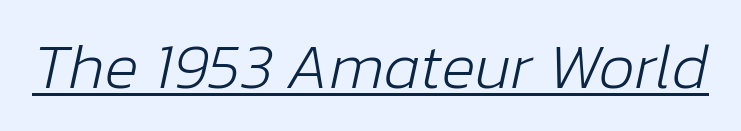
The image shows 64 px light type, italic (leaning right); set normal letter spacing, underlined; low stroke contrast and a medium x-height.
